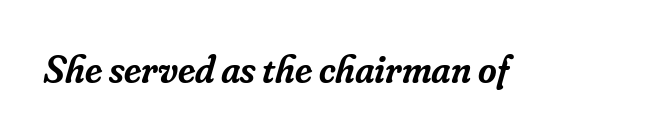
{"serif": "yes", "italic": "yes", "lean": "right", "slant_degrees": 16, "bold": "semi", "weight": "semibold", "width": "normal", "stroke_contrast": "low", "x_height": "small", "monospaced": "no", "underline": "no", "letter_spacing": "normal", "letter_spacing_em": 0.0, "glyph_px": 40}
